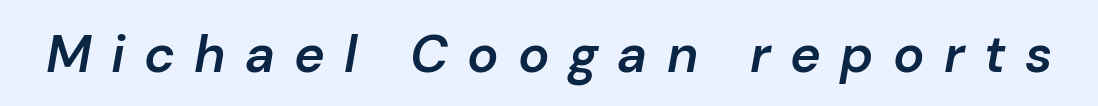
The image shows 52 px semibold type, italic (leaning right); set unusually wide letter spacing (+0.37 em), not underlined; low stroke contrast and a medium x-height.
